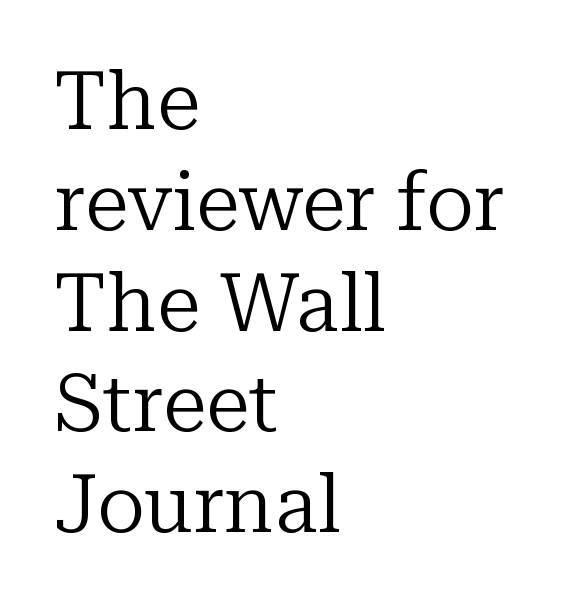
Q: Is the text bold? A: No.
Q: Is the text italic (slanted)? A: No, it is upright.
Q: Is the typeface a serif or a sans-serif typeface? A: Serif.
Q: Is the text underlined? A: No.
Q: How is the paragraph aligned? A: Left-aligned.
Q: Is the spacing between letters normal or unusually wide? A: Normal.
Q: Is the spacing between lines tight, normal or loose? A: Normal.
Q: Width (condensed, normal, or wide)? A: Normal.
Q: Stroke contrast? A: Low.
Q: x-height? A: Medium.
Q: Monospaced? A: No.
